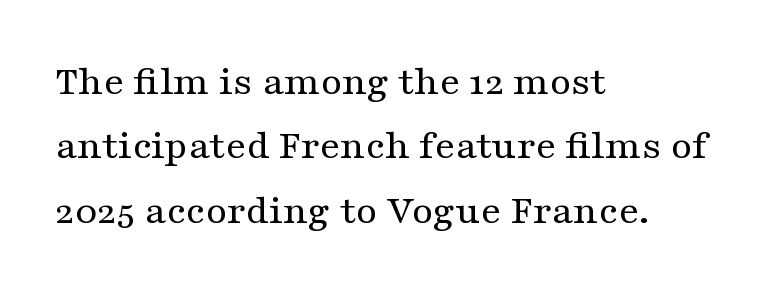
The image shows 43 px regular-weight, wide serif type, upright; set left-aligned, normal line spacing (1.5x), normal letter spacing, not underlined; medium stroke contrast and a medium x-height.
